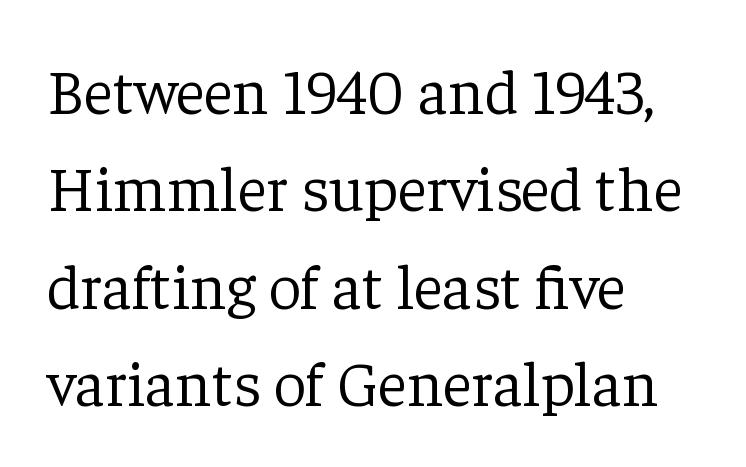
{"serif": "yes", "italic": "no", "bold": "no", "weight": "light", "width": "normal", "stroke_contrast": "low", "x_height": "medium", "monospaced": "no", "underline": "no", "align": "left", "line_spacing": "normal", "line_spacing_ratio": 1.52, "letter_spacing": "normal", "letter_spacing_em": 0.0, "glyph_px": 64}
